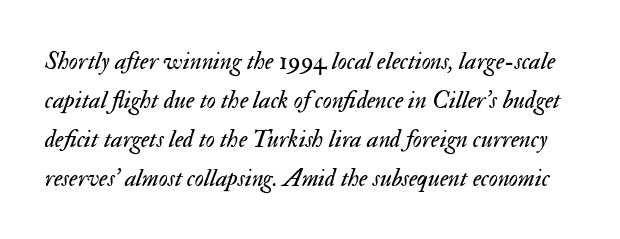
Tall strokes in this sample are angled rather than plumb. Regarding leading, the lines here are spaced in the standard way. Nothing heavy about these letters — not bold at all. The passage shown has conventional tracking throughout. Type without underlining.
